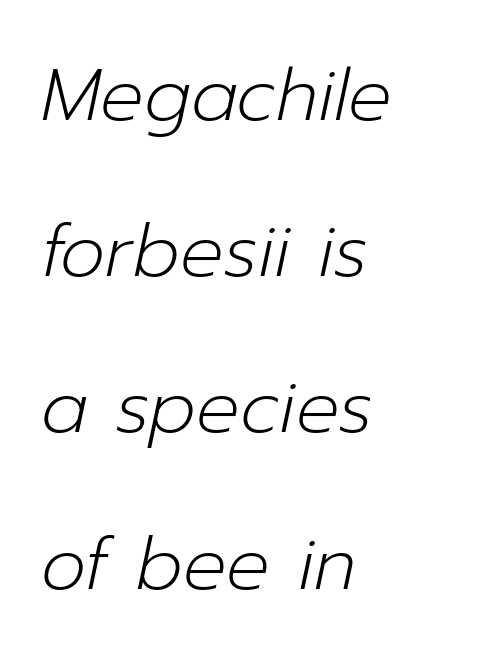
The image shows 72 px light type, italic (leaning right); set left-aligned, loose line spacing (2.17x), normal letter spacing, not underlined; low stroke contrast and a medium x-height.
